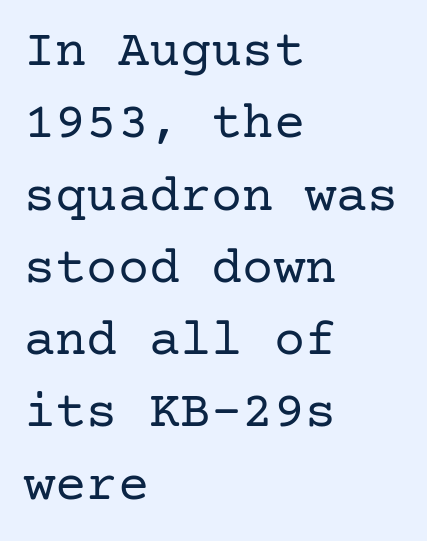
Q: Is the text bold? A: No.
Q: Is the text italic (slanted)? A: No, it is upright.
Q: Is the typeface a serif or a sans-serif typeface? A: Serif.
Q: Is the text underlined? A: No.
Q: How is the paragraph aligned? A: Left-aligned.
Q: Is the spacing between letters normal or unusually wide? A: Normal.
Q: Is the spacing between lines tight, normal or loose? A: Normal.
Q: Width (condensed, normal, or wide)? A: Normal.
Q: Stroke contrast? A: Low.
Q: x-height? A: Medium.
